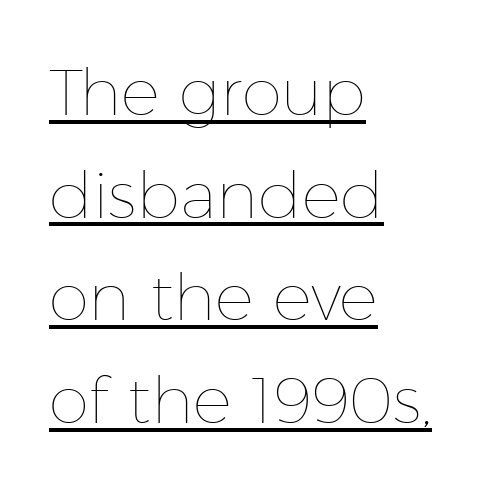
{"italic": "no", "bold": "no", "weight": "thin", "width": "normal", "stroke_contrast": "low", "x_height": "medium", "monospaced": "no", "underline": "yes", "align": "left", "line_spacing": "normal", "line_spacing_ratio": 1.58, "letter_spacing": "normal", "letter_spacing_em": 0.0, "glyph_px": 65}
